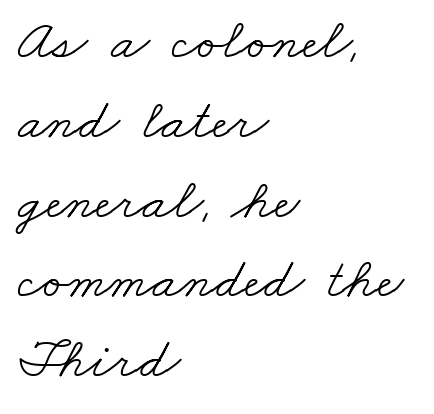
{"serif": "yes", "bold": "no", "weight": "light", "width": "wide", "stroke_contrast": "low", "x_height": "small", "monospaced": "no", "underline": "no", "align": "left", "line_spacing": "normal", "line_spacing_ratio": 1.4, "letter_spacing": "normal", "letter_spacing_em": 0.0, "glyph_px": 57}
